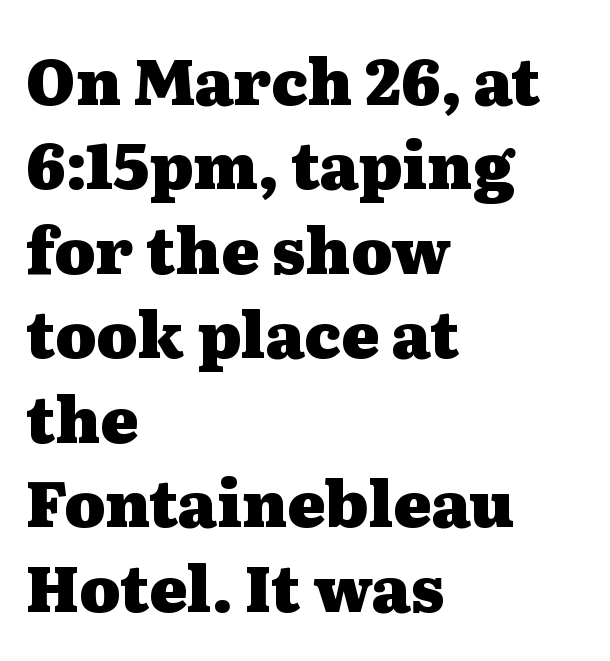
Q: Is the text bold? A: Yes.
Q: Is the text italic (slanted)? A: No, it is upright.
Q: Is the typeface a serif or a sans-serif typeface? A: Serif.
Q: Is the text underlined? A: No.
Q: How is the paragraph aligned? A: Left-aligned.
Q: Is the spacing between letters normal or unusually wide? A: Normal.
Q: Is the spacing between lines tight, normal or loose? A: Normal.
Q: Width (condensed, normal, or wide)? A: Wide.
Q: Stroke contrast? A: Medium.
Q: x-height? A: Medium.
Q: Monospaced? A: No.
